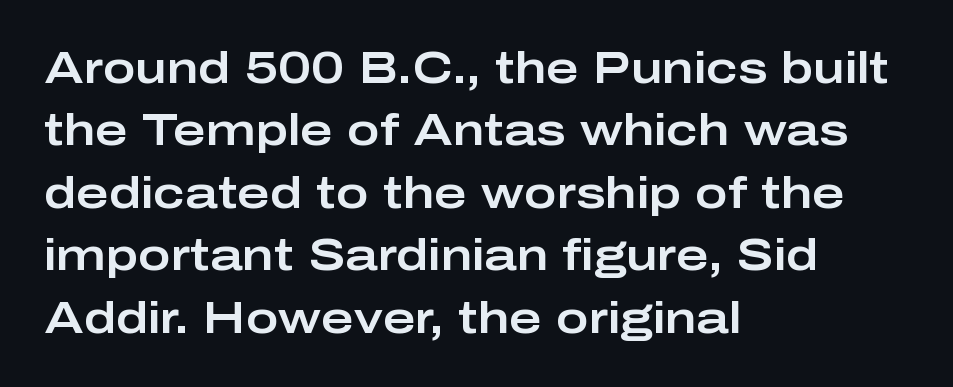
The image shows 44 px wide sans-serif type, upright; set left-aligned, normal line spacing (1.42x), normal letter spacing, not underlined; low stroke contrast and a medium x-height.
